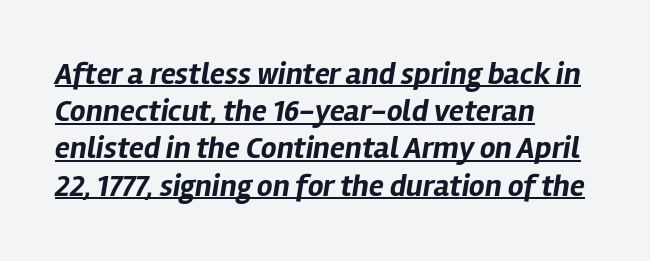
Typographic density is high because the face is bold. Looks like someone drew a line under every word here. A typesetter would call this zero additional tracking. The rendering uses natural spacing where letterforms have individual widths.
